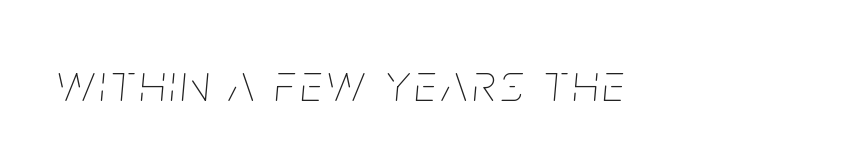
{"italic": "yes", "lean": "right", "slant_degrees": 5, "bold": "no", "weight": "thin", "width": "condensed", "stroke_contrast": "low", "x_height": "large", "monospaced": "no", "underline": "no", "glyph_px": 54}
